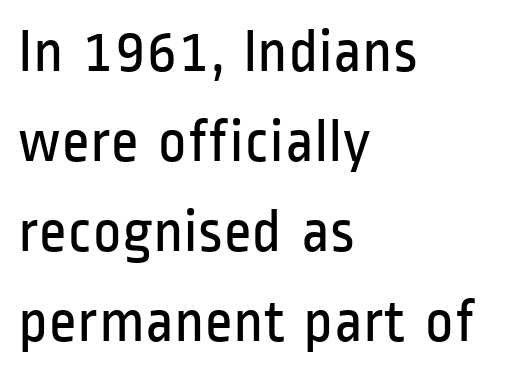
A light-to-regular cut is what we see here. Teacher's note: observe the even left margin — that is flush-left alignment. Anything drawn beneath the words? Only blank space. In terms of letterspacing, this is plain default setting. The rendering uses natural spacing where letterforms have individual widths. The font family rendered here belongs to the sans-serif group.
